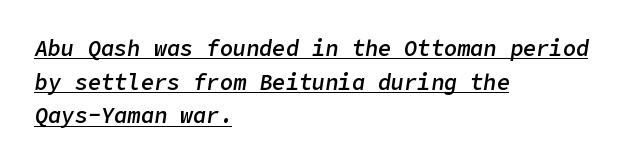
The rendering anchors every line to the left-hand side. Caption: lettering with a line underneath. Compared with typical body copy, the letter spacing here is the same. Is there much room between lines? A standard amount, neither cramped nor airy.
